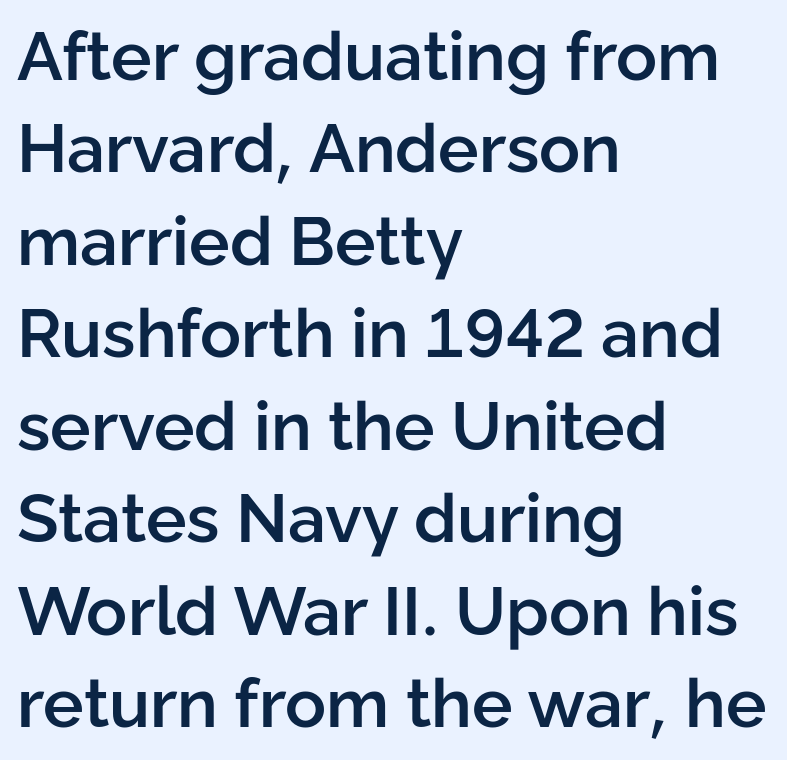
The lettering holds an erect, upright posture throughout. Vertically, the passage feels balanced, rows spaced as you'd expect. Weight check: semibold — heavier than regular, not quite bold. The passage shown has conventional tracking throughout. Each line starts at the same left margin while the right side varies.
